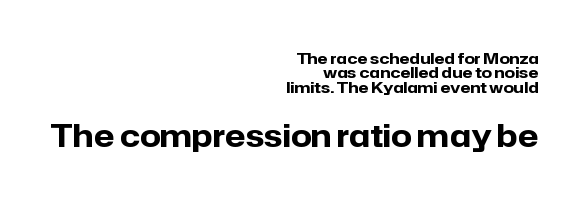
Caption: multi-line text, flush right, ragged left. Nobody touched the tracking dial on this one. Plain, unruled lines of type. Baseline-to-baseline distance is barely more than the letter height. Think of a printed novel: that variable character pitch is what you see here. Is this a sans? Yes — the strokes have no serifs.
